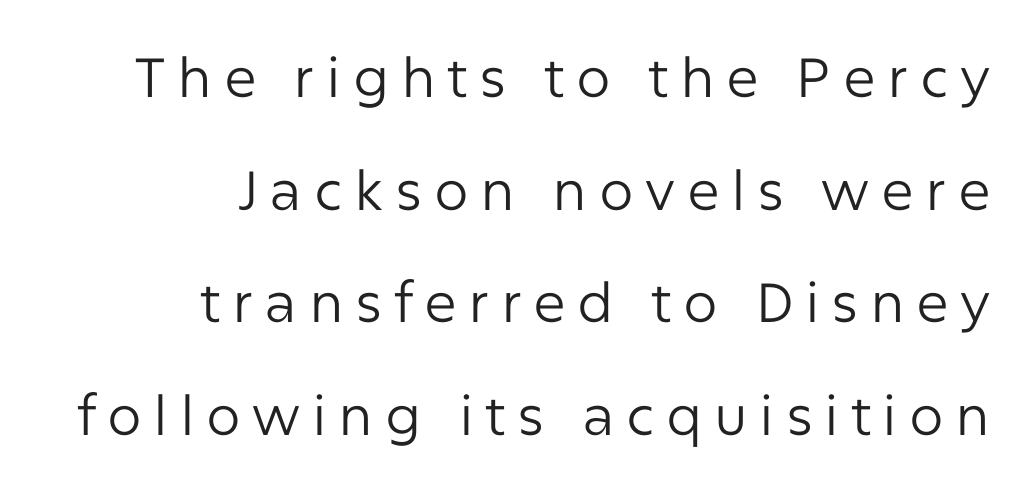
Q: Is the text bold? A: No.
Q: Is the text italic (slanted)? A: No, it is upright.
Q: Is the typeface a serif or a sans-serif typeface? A: Sans-serif.
Q: Is the text underlined? A: No.
Q: How is the paragraph aligned? A: Right-aligned.
Q: Is the spacing between letters normal or unusually wide? A: Unusually wide.
Q: Is the spacing between lines tight, normal or loose? A: Loose.
Q: Width (condensed, normal, or wide)? A: Normal.
Q: Stroke contrast? A: Low.
Q: x-height? A: Medium.
Q: Monospaced? A: No.
